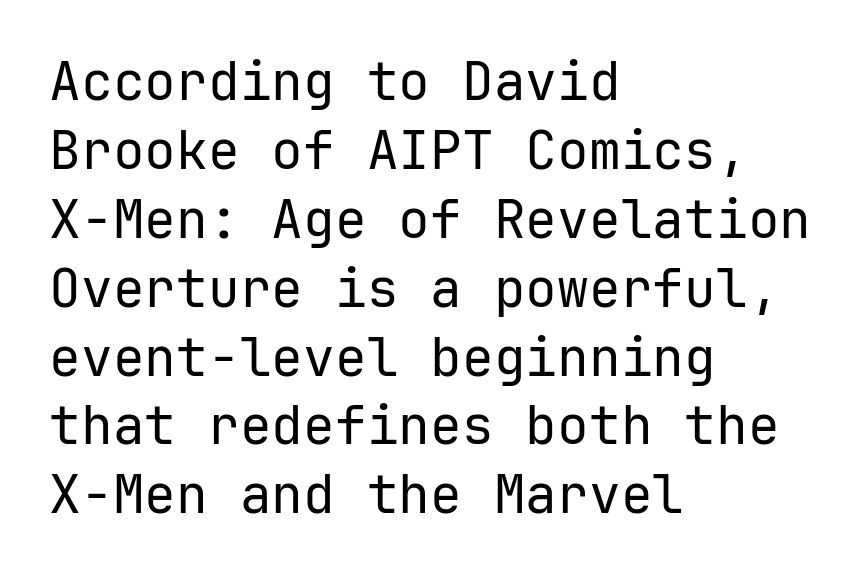
Q: Is the text bold? A: No.
Q: Is the text italic (slanted)? A: No, it is upright.
Q: Is the typeface a serif or a sans-serif typeface? A: Sans-serif.
Q: Is the text underlined? A: No.
Q: How is the paragraph aligned? A: Left-aligned.
Q: Is the spacing between letters normal or unusually wide? A: Normal.
Q: Is the spacing between lines tight, normal or loose? A: Normal.
Q: Width (condensed, normal, or wide)? A: Normal.
Q: Stroke contrast? A: Low.
Q: x-height? A: Medium.
